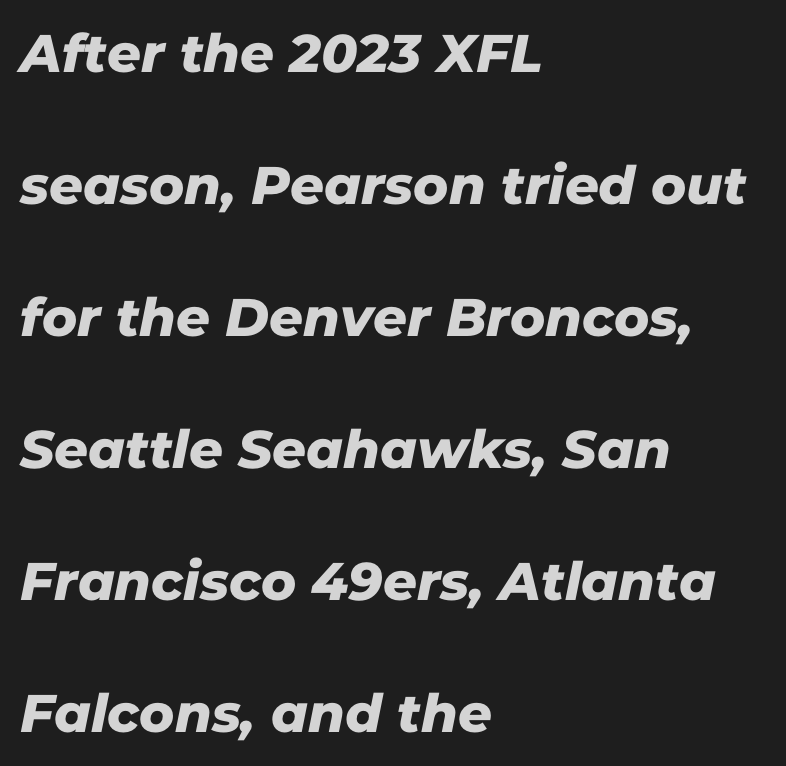
Widely set lines give the paragraph a tall, airy silhouette. The string is rendered with underlining switched off. Font category for this specimen: sans-serif. Between one letter and the next there's only the usual sliver of space.
